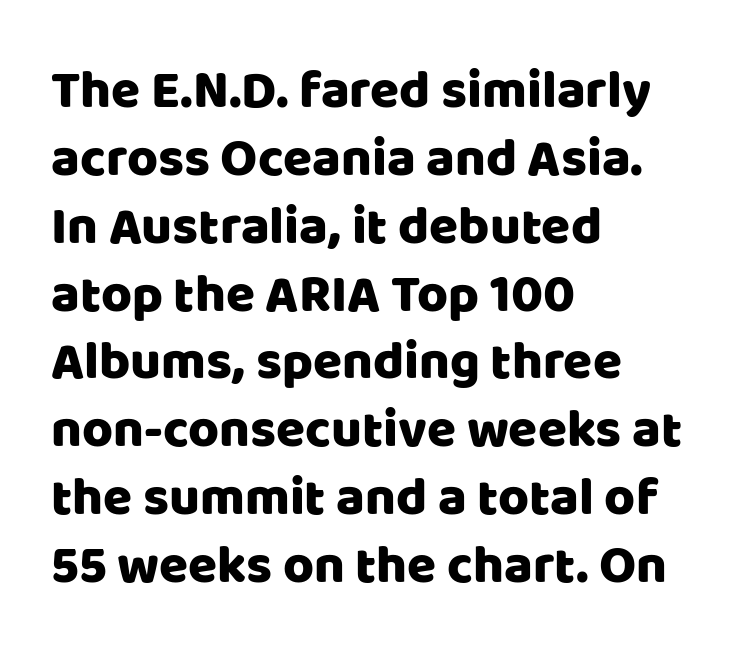
Q: Is the text italic (slanted)? A: No, it is upright.
Q: Is the typeface a serif or a sans-serif typeface? A: Sans-serif.
Q: Is the text underlined? A: No.
Q: How is the paragraph aligned? A: Left-aligned.
Q: Is the spacing between letters normal or unusually wide? A: Normal.
Q: Is the spacing between lines tight, normal or loose? A: Normal.
Q: Width (condensed, normal, or wide)? A: Normal.
Q: Stroke contrast? A: Low.
Q: x-height? A: Large.
Q: Monospaced? A: No.
